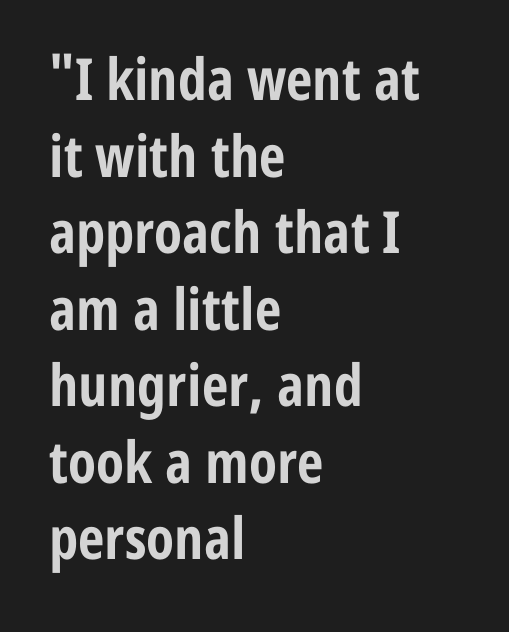
Q: Is the text bold? A: Yes.
Q: Is the text italic (slanted)? A: No, it is upright.
Q: Is the typeface a serif or a sans-serif typeface? A: Sans-serif.
Q: Is the text underlined? A: No.
Q: How is the paragraph aligned? A: Left-aligned.
Q: Is the spacing between letters normal or unusually wide? A: Normal.
Q: Is the spacing between lines tight, normal or loose? A: Normal.
Q: Width (condensed, normal, or wide)? A: Condensed.
Q: Stroke contrast? A: Low.
Q: x-height? A: Medium.
Q: Monospaced? A: No.
